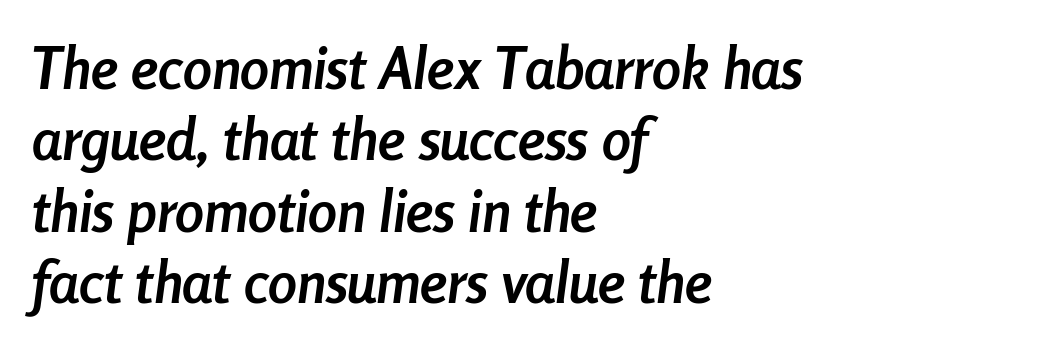
{"italic": "yes", "lean": "right", "slant_degrees": 8, "bold": "yes", "weight": "semibold", "width": "condensed", "stroke_contrast": "low", "x_height": "medium", "monospaced": "no", "underline": "no", "align": "left", "line_spacing_ratio": 1.23, "letter_spacing": "normal", "letter_spacing_em": 0.0, "glyph_px": 58}
